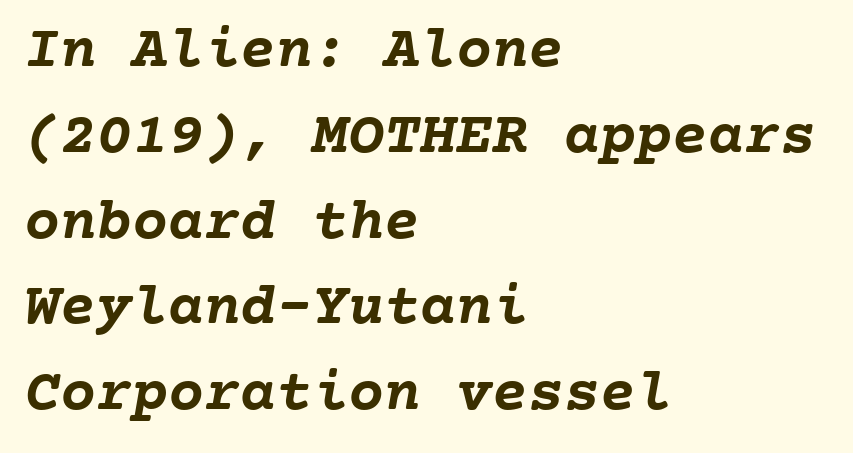
{"bold": "yes", "weight": "semibold", "width": "normal", "stroke_contrast": "low", "x_height": "medium", "monospaced": "yes", "underline": "no", "align": "left", "line_spacing": "normal", "line_spacing_ratio": 1.43, "letter_spacing": "normal", "letter_spacing_em": 0.0, "glyph_px": 60}
